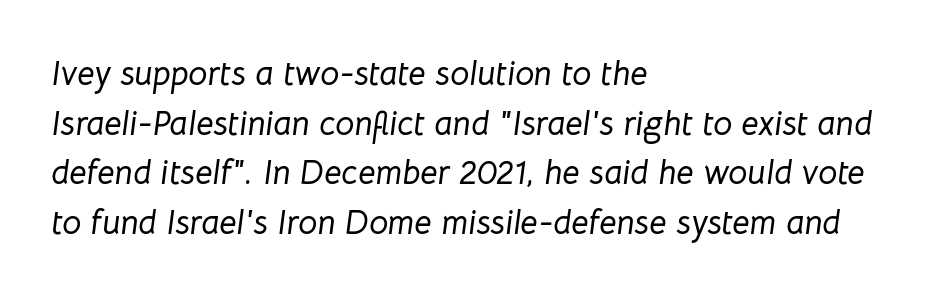
Q: Is the text italic (slanted)? A: Yes, it leans right by about 8 degrees.
Q: Is the text underlined? A: No.
Q: How is the paragraph aligned? A: Left-aligned.
Q: Is the spacing between letters normal or unusually wide? A: Normal.
Q: Is the spacing between lines tight, normal or loose? A: Normal.
Q: Width (condensed, normal, or wide)? A: Normal.
Q: Stroke contrast? A: Low.
Q: x-height? A: Medium.
Q: Monospaced? A: No.
